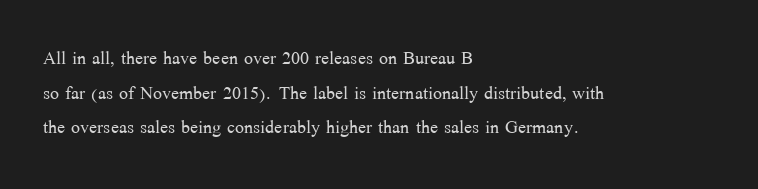
The image shows 24 px text type, upright; set left-aligned, normal line spacing (1.44x), normal letter spacing, not underlined.
